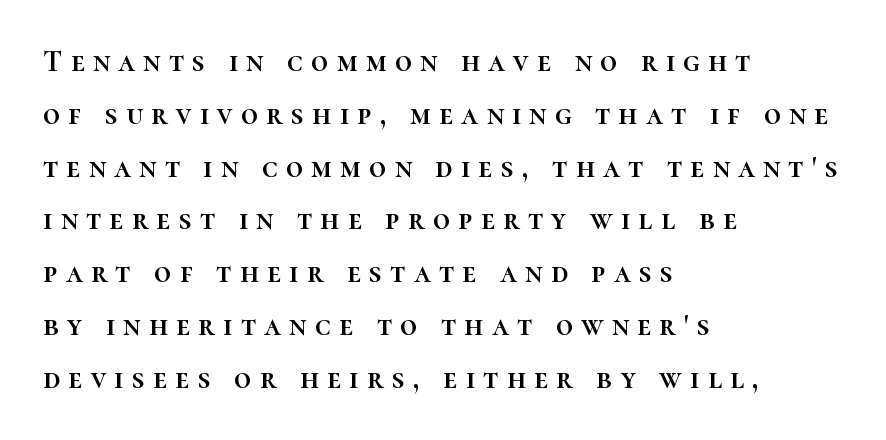
Q: Is the text italic (slanted)? A: No, it is upright.
Q: Is the text underlined? A: No.
Q: How is the paragraph aligned? A: Left-aligned.
Q: Is the spacing between letters normal or unusually wide? A: Unusually wide.
Q: Width (condensed, normal, or wide)? A: Normal.
Q: Stroke contrast? A: High.
Q: x-height? A: Medium.
Q: Monospaced? A: No.
